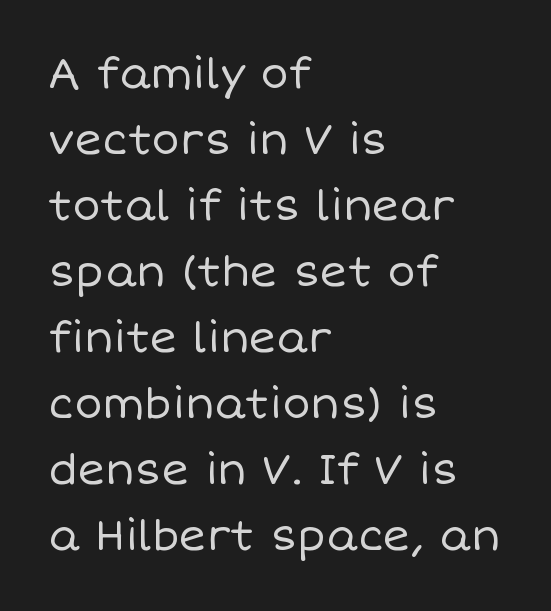
{"italic": "no", "bold": "no", "weight": "regular", "width": "normal", "stroke_contrast": "low", "x_height": "large", "monospaced": "no", "underline": "no", "align": "left", "line_spacing": "normal", "line_spacing_ratio": 1.57, "letter_spacing": "normal", "letter_spacing_em": 0.0, "glyph_px": 42}
